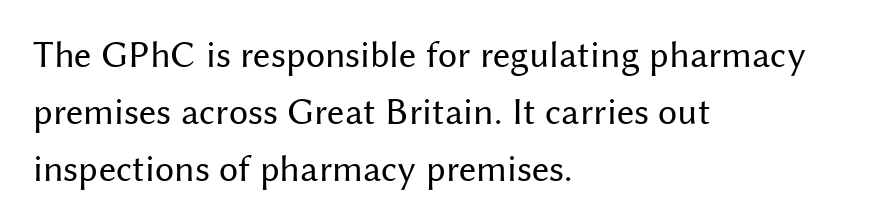
Look at the tracking — it's just the regular setting, nothing added. I'd call this a sans setting — the letters go barefoot. Rule under the text: the space is simply empty. Short and long lines alike share a common starting point at left. When letters stand straight like this, we call the style roman or upright.
